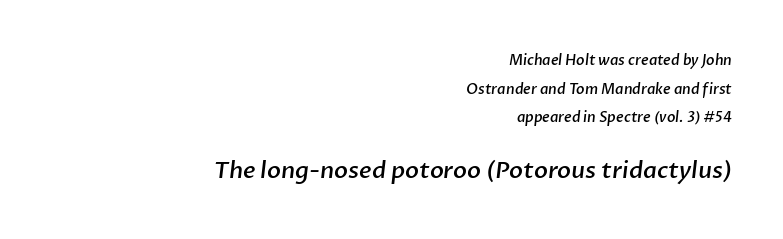
{"bold": "semi", "underline": "no", "align": "right", "line_spacing": "loose", "line_spacing_ratio": 2.05, "letter_spacing": "normal", "letter_spacing_em": 0.0, "larger_block": "second", "size_ratio": 1.64, "glyph_px": 23}
